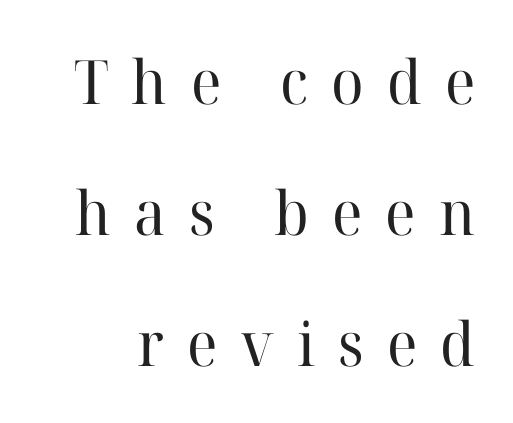
Q: Is the text bold? A: No.
Q: Is the text italic (slanted)? A: No, it is upright.
Q: Is the typeface a serif or a sans-serif typeface? A: Serif.
Q: Is the text underlined? A: No.
Q: Is the spacing between letters normal or unusually wide? A: Unusually wide.
Q: Is the spacing between lines tight, normal or loose? A: Loose.
Q: Width (condensed, normal, or wide)? A: Normal.
Q: Stroke contrast? A: High.
Q: x-height? A: Medium.
Q: Monospaced? A: No.
